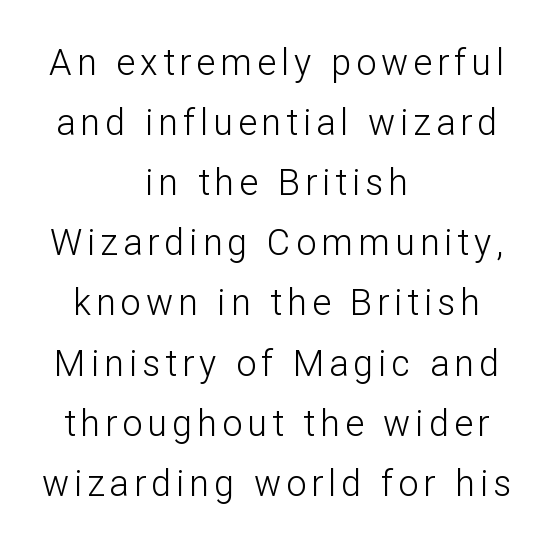
Underline: absent. Rows of type keep a routine distance in the vertical direction. Typographically, this falls in the sans-serif category. The compositor balanced each line on the midline.
